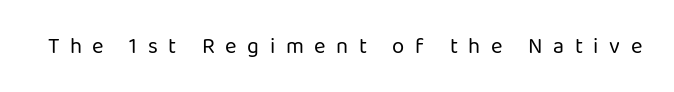
Caption: face not bold, strokes unweighted. There is plenty of visible air inserted between adjacent glyphs. This rendering features lettering with no underline. A roman cut, with each character standing at attention.
